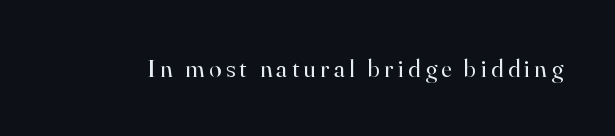
The type sits square on the baseline with zero lean. The strip under each line holds only bare page. Stroke thickness stays within the range of a standard reading face or lighter.
